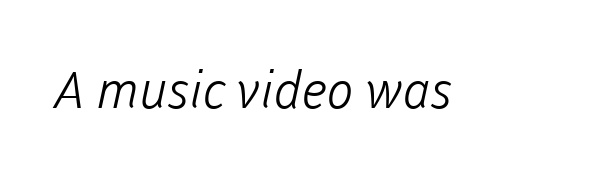
The image shows 51 px light sans-serif type; set normal letter spacing, not underlined; low stroke contrast and a medium x-height.
